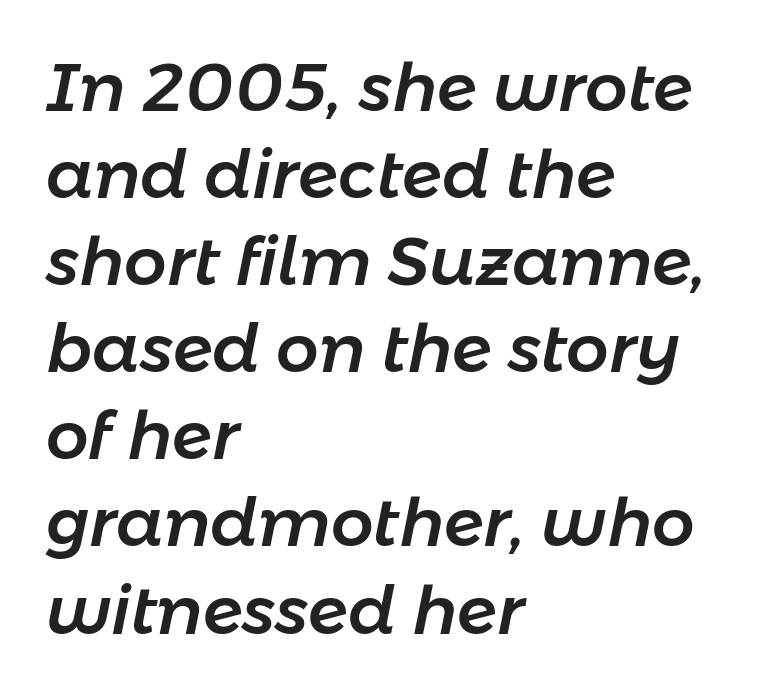
{"italic": "yes", "lean": "right", "slant_degrees": 11, "width": "normal", "stroke_contrast": "low", "x_height": "medium", "monospaced": "no", "underline": "no", "align": "left", "line_spacing": "normal", "line_spacing_ratio": 1.3, "letter_spacing": "normal", "letter_spacing_em": 0.0, "glyph_px": 67}
